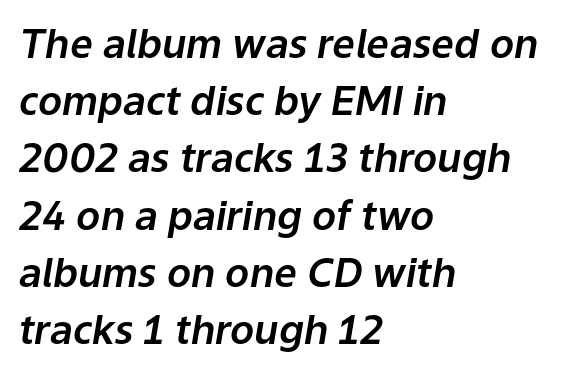
{"italic": "yes", "lean": "right", "slant_degrees": 9, "width": "normal", "stroke_contrast": "low", "x_height": "medium", "monospaced": "no", "underline": "no", "align": "left", "line_spacing": "normal", "line_spacing_ratio": 1.43, "letter_spacing": "normal", "letter_spacing_em": 0.0, "glyph_px": 40}
